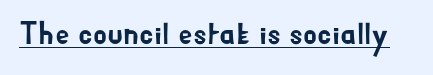
The image shows 32 px sans-serif type, upright; set normal letter spacing, underlined; low stroke contrast and a small x-height.
